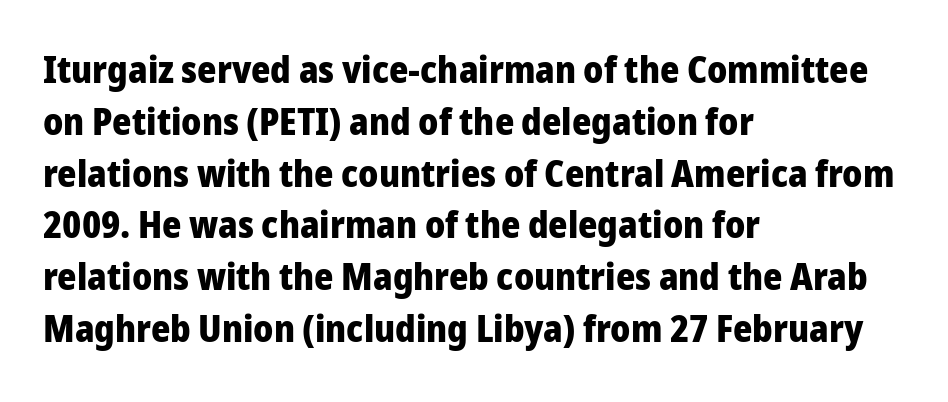
Q: Is the text bold? A: Yes.
Q: Is the text italic (slanted)? A: No, it is upright.
Q: Is the typeface a serif or a sans-serif typeface? A: Sans-serif.
Q: Is the text underlined? A: No.
Q: How is the paragraph aligned? A: Left-aligned.
Q: Is the spacing between letters normal or unusually wide? A: Normal.
Q: Is the spacing between lines tight, normal or loose? A: Normal.
Q: Width (condensed, normal, or wide)? A: Normal.
Q: Stroke contrast? A: Low.
Q: x-height? A: Medium.
Q: Monospaced? A: No.
